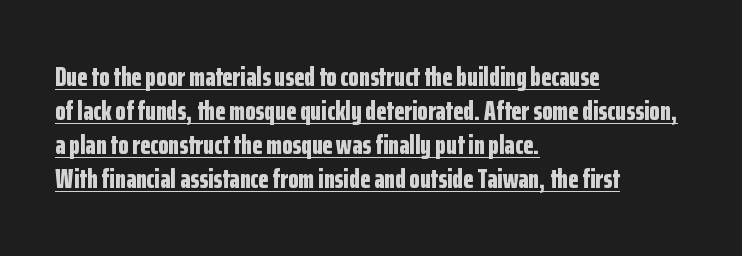
The image shows 27 px bold type, upright; set left-aligned, normal line spacing (1.26x), normal letter spacing, underlined.
